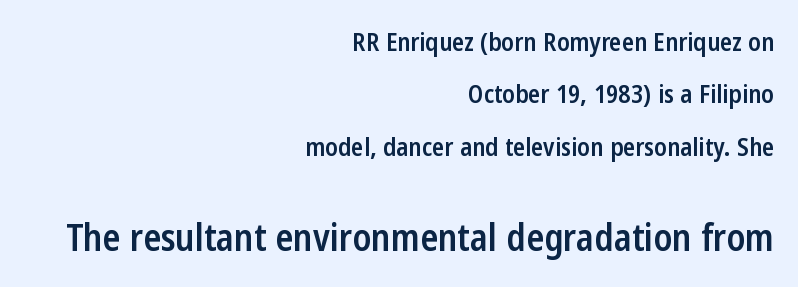
{"serif": "no", "italic": "no", "bold": "semi", "weight": "semibold", "width": "condensed", "stroke_contrast": "low", "x_height": "medium", "monospaced": "no", "underline": "no", "align": "right", "line_spacing": "loose", "line_spacing_ratio": 2.1, "letter_spacing": "normal", "letter_spacing_em": 0.0, "larger_block": "second", "size_ratio": 1.48, "glyph_px": 37}
